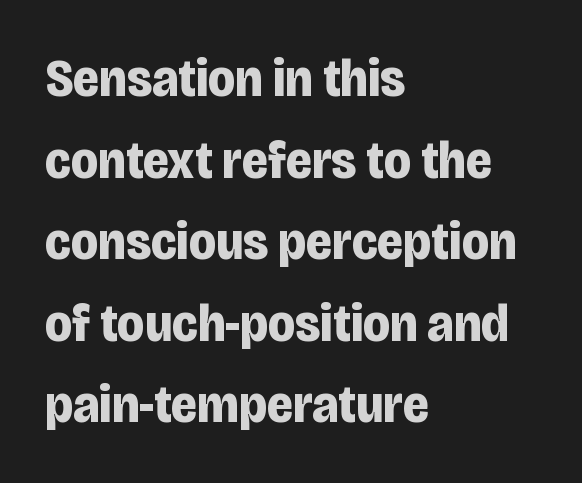
{"serif": "no", "italic": "no", "bold": "yes", "weight": "bold", "width": "condensed", "stroke_contrast": "low", "x_height": "large", "monospaced": "no", "underline": "no", "align": "left", "line_spacing": "normal", "line_spacing_ratio": 1.51, "letter_spacing": "normal", "letter_spacing_em": 0.0, "glyph_px": 54}
